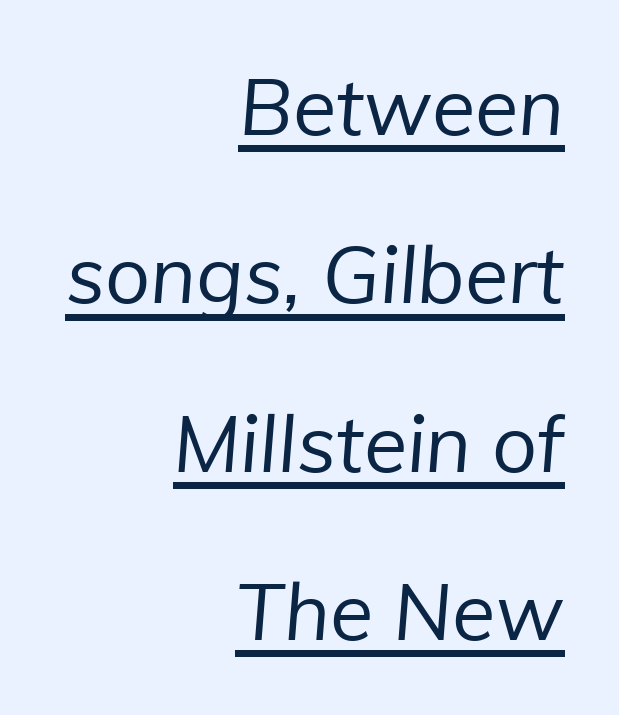
The image shows 79 px regular-weight sans-serif type; set right-aligned, loose line spacing (2.13x), normal letter spacing, underlined; low stroke contrast and a medium x-height.
